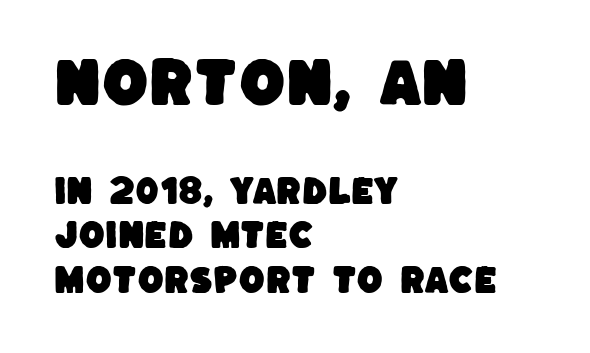
{"serif": "no", "width": "normal", "stroke_contrast": "low", "x_height": "large", "monospaced": "no", "underline": "no", "align": "left", "line_spacing": "normal", "line_spacing_ratio": 1.47, "letter_spacing": "normal", "letter_spacing_em": 0.0, "larger_block": "first", "size_ratio": 1.77, "glyph_px": 53}
